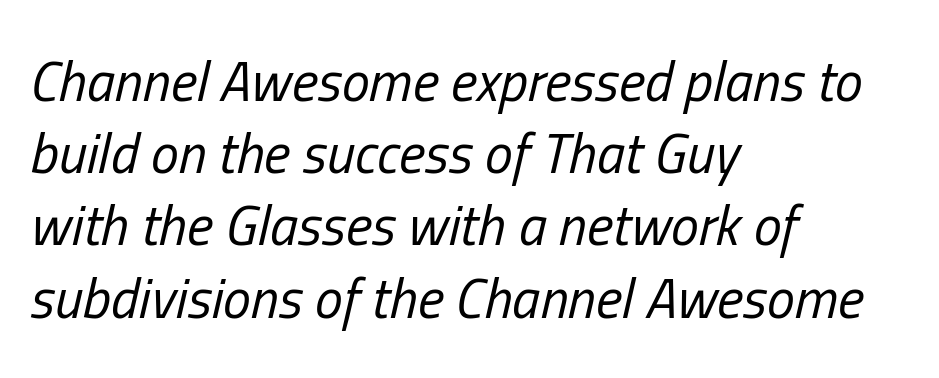
Q: Is the text bold? A: No.
Q: Is the text italic (slanted)? A: Yes, it leans right by about 13 degrees.
Q: Is the text underlined? A: No.
Q: How is the paragraph aligned? A: Left-aligned.
Q: Is the spacing between letters normal or unusually wide? A: Normal.
Q: Is the spacing between lines tight, normal or loose? A: Normal.
Q: Width (condensed, normal, or wide)? A: Condensed.
Q: Stroke contrast? A: Low.
Q: x-height? A: Medium.
Q: Monospaced? A: No.
